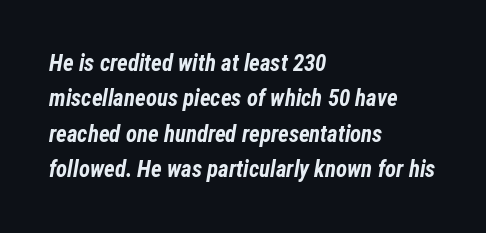
The image shows 23 px bold type, italic (leaning right); set left-aligned, normal line spacing (1.54x), normal letter spacing, not underlined.
